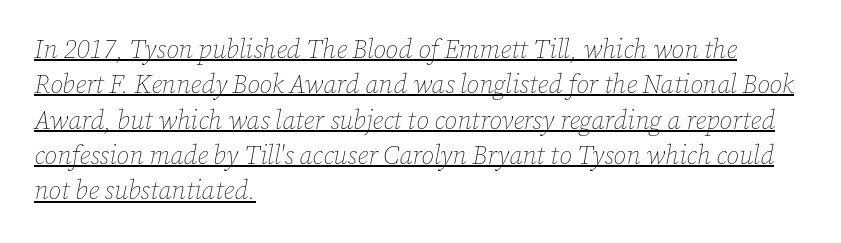
{"italic": "yes", "lean": "right", "slant_degrees": 12, "bold": "no", "underline": "yes", "align": "left", "line_spacing": "normal", "line_spacing_ratio": 1.36, "letter_spacing": "normal", "letter_spacing_em": 0.0, "glyph_px": 26}
